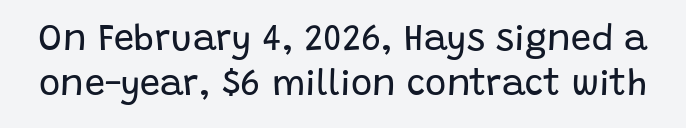
The image shows 36 px regular-weight sans-serif type, upright; set line spacing 1.24x, normal letter spacing, not underlined; low stroke contrast and a large x-height.
